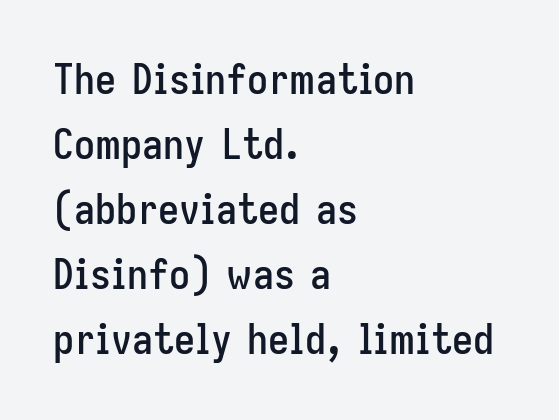
Descenders are the only things crossing below the line. Typeset ragged right — the left edge is the straight one. In terms of leading, this rendering sits right in the middle. The font's upright variant was chosen for this text.
